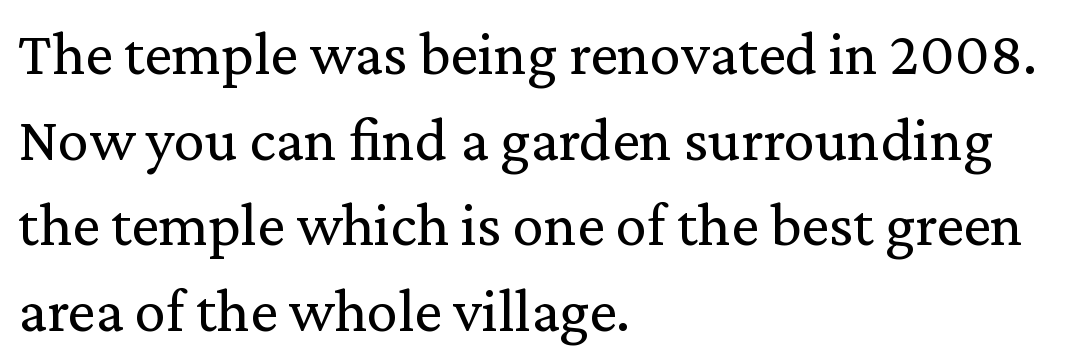
The lines in this sample share a left origin and differ only in where they stop. Tall strokes in this sample are plumb rather than angled. The passage shown stacks its lines at a standard gap. Is the type heavy? It reads as light-to-regular instead. The glyphs in this specimen are seriffed.
